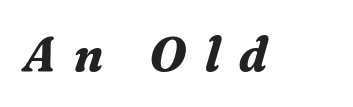
The image shows 49 px bold serif type, italic (leaning right); set unusually wide letter spacing (+0.38 em), not underlined; medium stroke contrast and a medium x-height.
